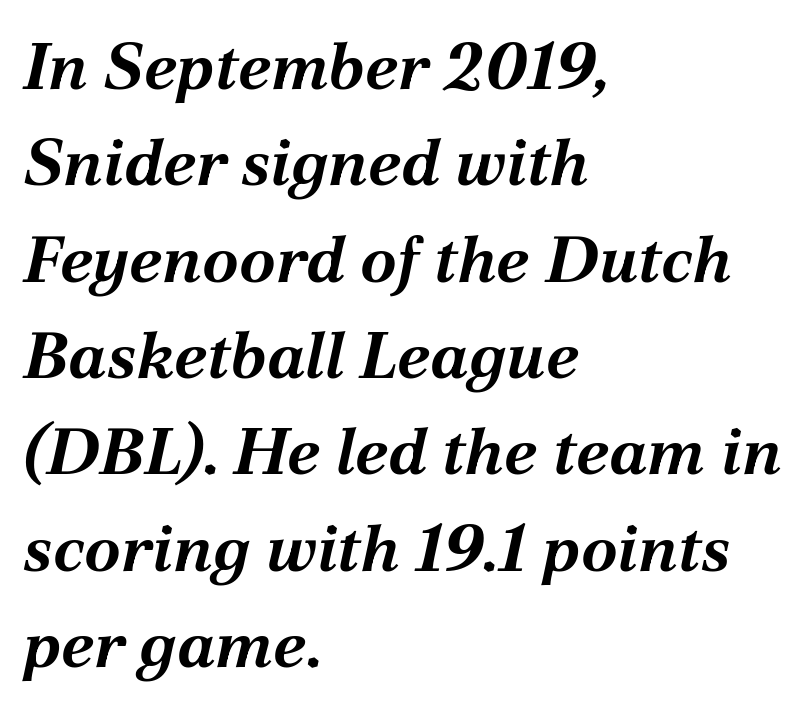
The image shows 66 px bold type, italic (leaning right); set left-aligned, normal line spacing (1.46x), normal letter spacing, not underlined; medium stroke contrast and a medium x-height.
